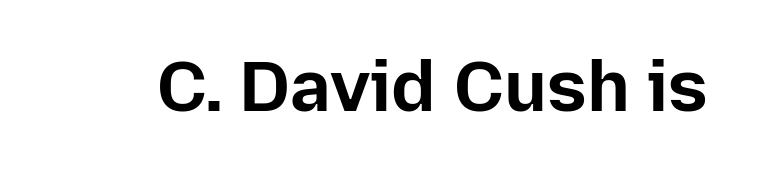
{"serif": "no", "italic": "no", "bold": "yes", "weight": "bold", "width": "normal", "stroke_contrast": "low", "x_height": "medium", "monospaced": "no", "underline": "no", "letter_spacing": "normal", "letter_spacing_em": 0.0, "glyph_px": 72}
